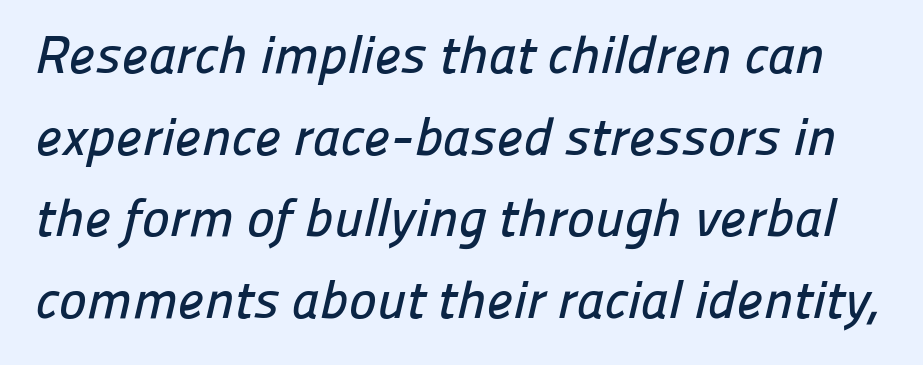
{"serif": "no", "width": "normal", "stroke_contrast": "low", "x_height": "medium", "monospaced": "no", "underline": "no", "line_spacing": "normal", "line_spacing_ratio": 1.54, "letter_spacing": "normal", "letter_spacing_em": 0.0, "glyph_px": 53}
